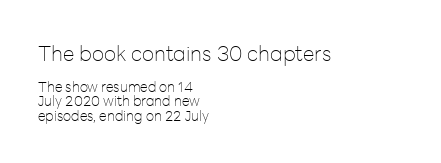
The image shows 21 px text type, upright; set left-aligned, tight line spacing (1.04x), normal letter spacing, not underlined; the first (top) block is 1.5x larger.
